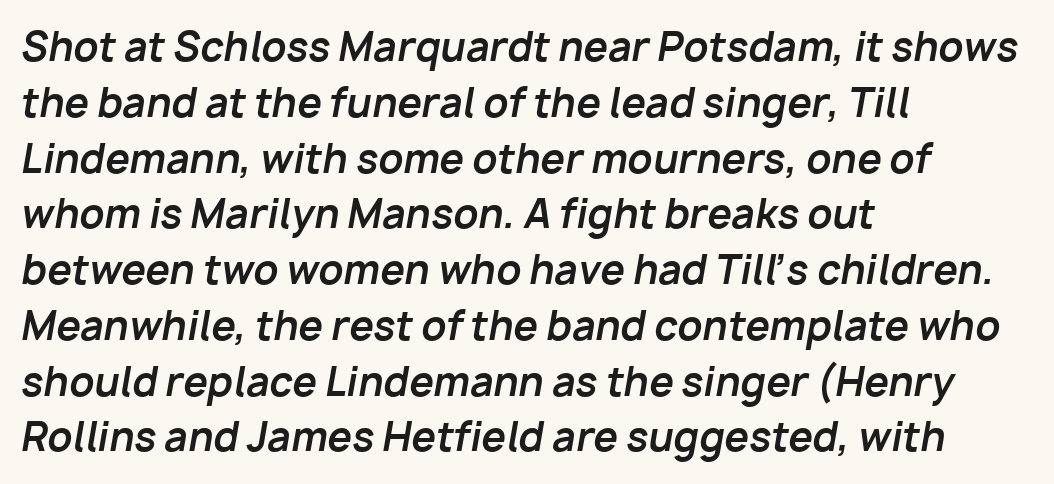
The space directly below the letters is spotless. Vertical spacing — default. Is the letter spacing exaggerated? No — it looks like the ordinary default. Each letter keeps its own natural width here, so spacing adapts to shape. Students, this is bold: see how much ink each stroke carries.
